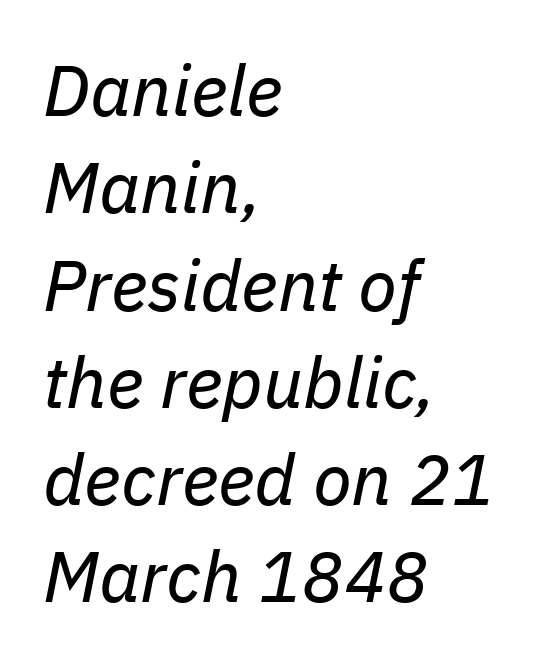
The image shows 71 px regular-weight type, italic (leaning right); set left-aligned, normal line spacing (1.37x), normal letter spacing, not underlined; low stroke contrast and a medium x-height.
